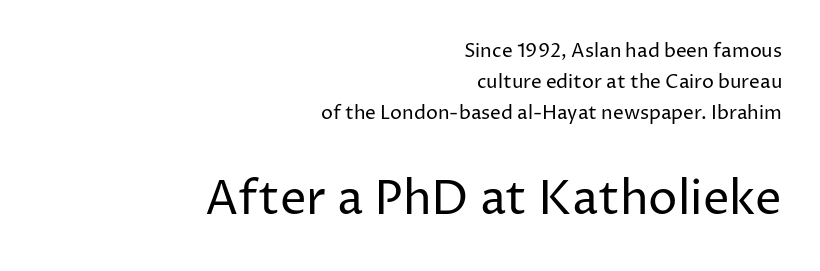
{"serif": "no", "italic": "no", "bold": "no", "weight": "regular", "width": "normal", "stroke_contrast": "low", "x_height": "medium", "monospaced": "no", "underline": "no", "align": "right", "line_spacing": "normal", "line_spacing_ratio": 1.62, "letter_spacing": "normal", "letter_spacing_em": 0.0, "larger_block": "second", "size_ratio": 2.47, "glyph_px": 47}
